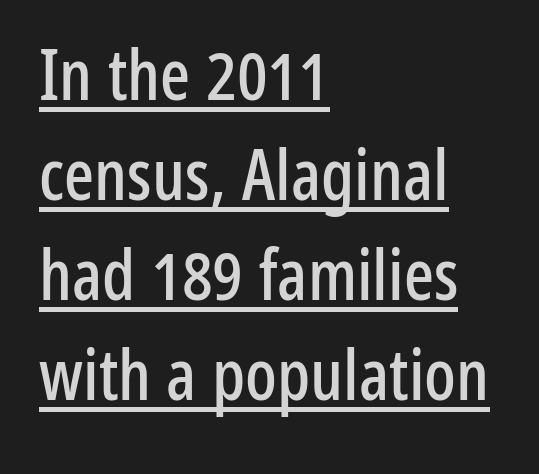
{"serif": "no", "italic": "no", "width": "condensed", "stroke_contrast": "low", "x_height": "medium", "monospaced": "no", "underline": "yes", "align": "left", "line_spacing": "normal", "line_spacing_ratio": 1.43, "letter_spacing": "normal", "letter_spacing_em": 0.0, "glyph_px": 70}
